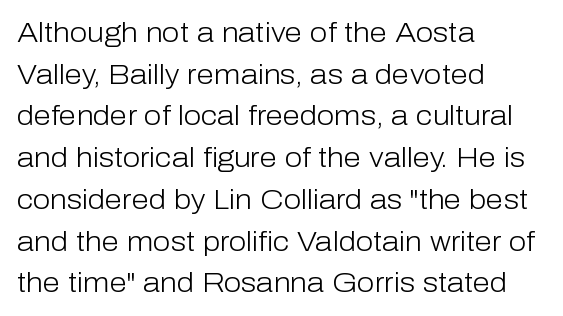
The image shows 28 px light sans-serif type, upright; set left-aligned, normal line spacing (1.49x), normal letter spacing, not underlined; low stroke contrast and a medium x-height.
